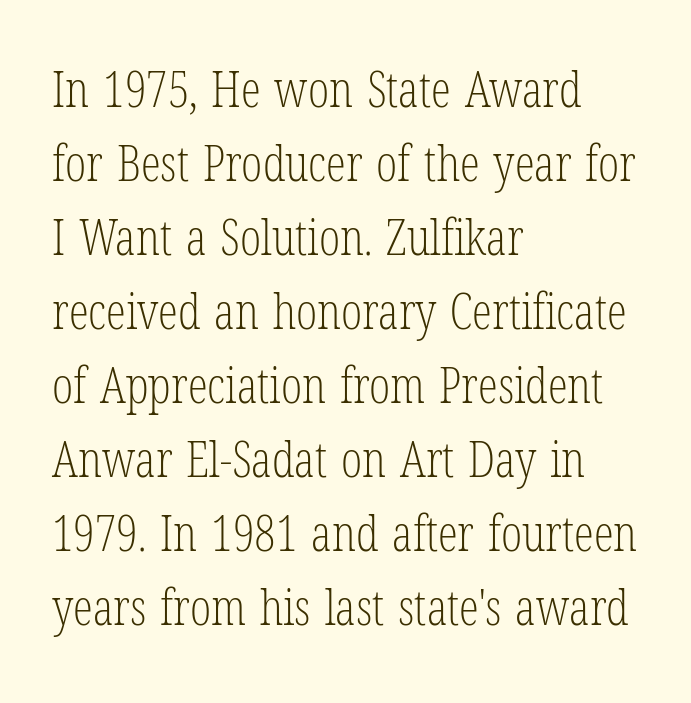
{"serif": "yes", "italic": "no", "bold": "no", "weight": "light", "width": "condensed", "stroke_contrast": "low", "x_height": "medium", "monospaced": "no", "underline": "no", "align": "left", "line_spacing": "normal", "line_spacing_ratio": 1.48, "letter_spacing": "normal", "letter_spacing_em": 0.0, "glyph_px": 50}
